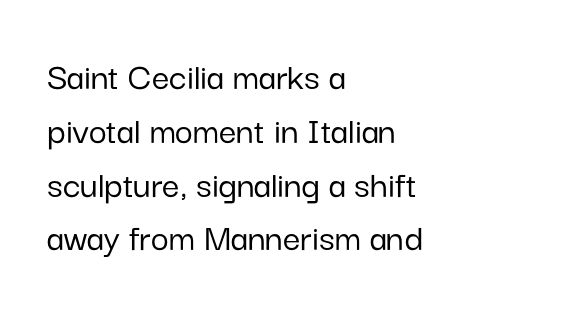
This sample uses a sans-serif face. Short note: letters normally spaced. The letters stand straight up with perfectly vertical stems. Honestly, the row spacing looks completely unremarkable.
